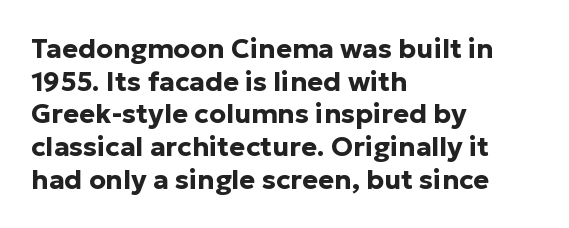
Q: Is the text bold? A: Yes.
Q: Is the text italic (slanted)? A: No, it is upright.
Q: Is the text underlined? A: No.
Q: How is the paragraph aligned? A: Left-aligned.
Q: Is the spacing between letters normal or unusually wide? A: Normal.
